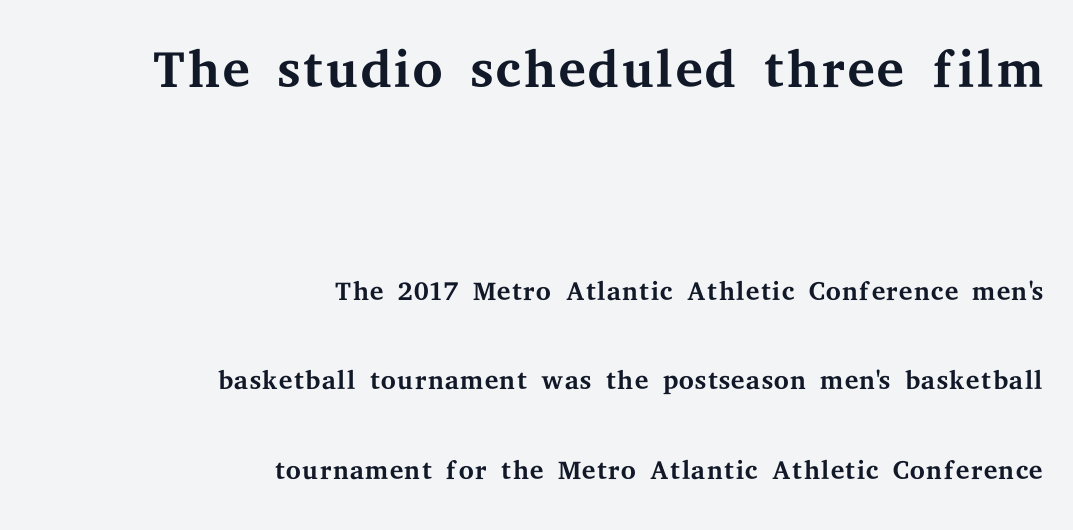
The image shows 78 px regular-weight, wide serif type, upright; set right-aligned, loose line spacing (2.29x), normal letter spacing, not underlined; the first (top) block is 2.0x larger; medium stroke contrast and a medium x-height.
